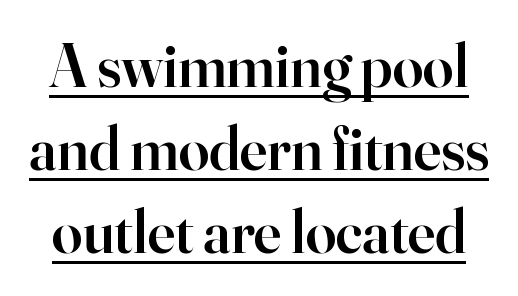
Nobody touched the tracking dial on this one. The font family rendered here belongs to the serif group. These lines are rendered in a variable-pitch font. Each glyph is drawn with semibold strokes, heavier than normal yet not fully bold.
